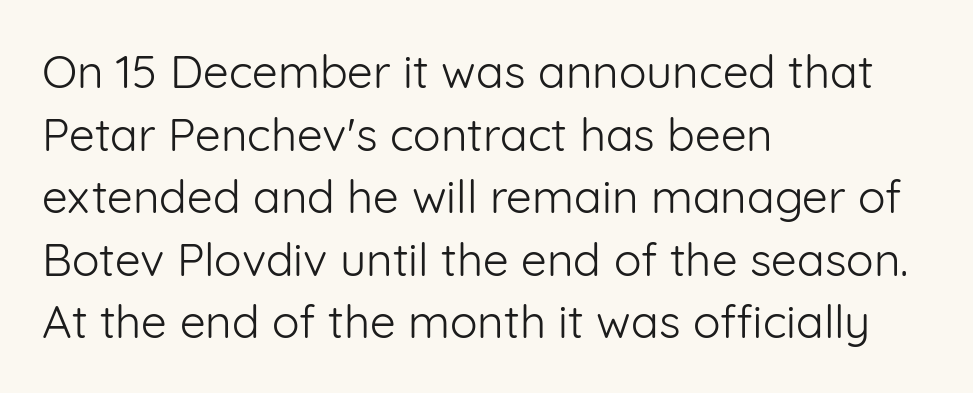
The glyphs in this specimen are sans serif. Posture: straight, roman, zero tilt. No chunkiness to these letters — they're not bold. The paragraph shown leans on its left margin.
